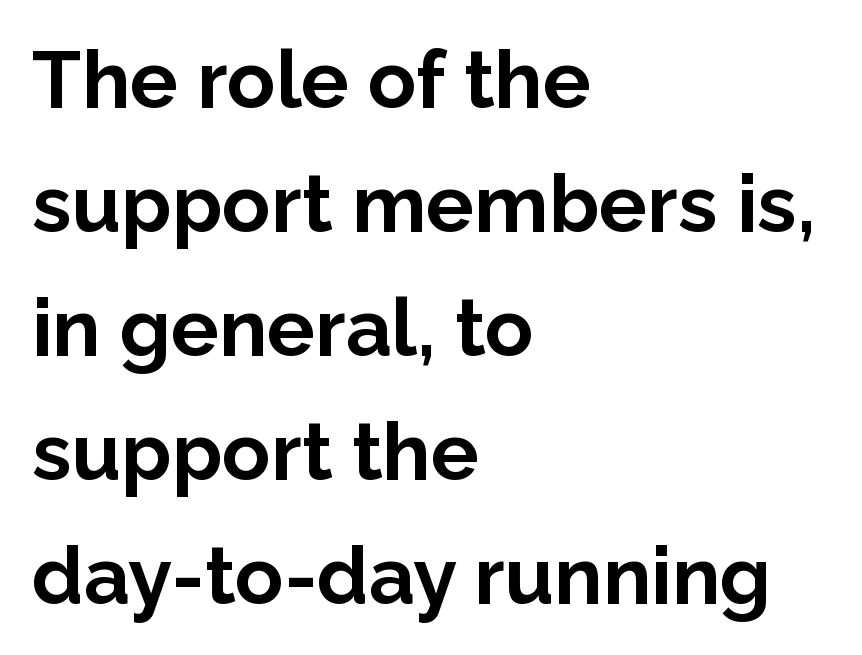
Q: Is the text bold? A: Yes.
Q: Is the text italic (slanted)? A: No, it is upright.
Q: Is the typeface a serif or a sans-serif typeface? A: Sans-serif.
Q: Is the text underlined? A: No.
Q: How is the paragraph aligned? A: Left-aligned.
Q: Is the spacing between letters normal or unusually wide? A: Normal.
Q: Is the spacing between lines tight, normal or loose? A: Normal.
Q: Width (condensed, normal, or wide)? A: Normal.
Q: Stroke contrast? A: Low.
Q: x-height? A: Medium.
Q: Monospaced? A: No.
